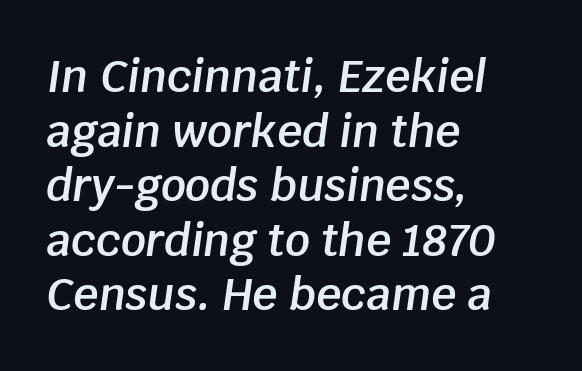
Q: Is the text bold? A: Semi-bold.
Q: Is the text italic (slanted)? A: Yes, it leans right by about 8 degrees.
Q: Is the text underlined? A: No.
Q: How is the paragraph aligned? A: Left-aligned.
Q: Is the spacing between letters normal or unusually wide? A: Normal.
Q: Width (condensed, normal, or wide)? A: Normal.
Q: Stroke contrast? A: Low.
Q: x-height? A: Large.
Q: Monospaced? A: No.
